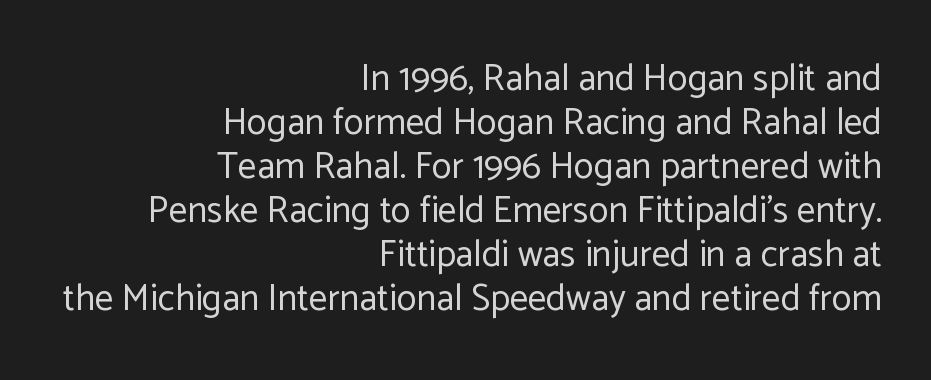
This sample is right-justified, so line beginnings fall wherever the words allow. A clean baseline with only descenders dipping below it. The rendering uses natural spacing where letterforms have individual widths. Is this a sans? Yes — the strokes have no serifs.
